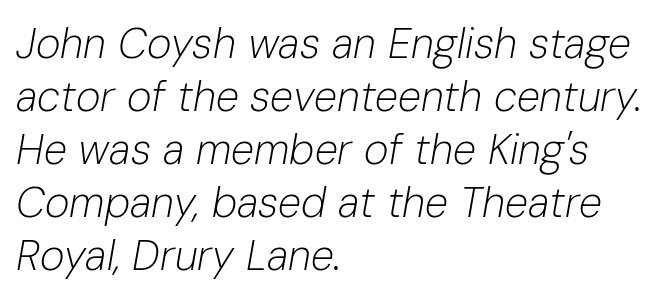
Q: Is the text bold? A: No.
Q: Is the text italic (slanted)? A: Yes, it leans right by about 10 degrees.
Q: Is the text underlined? A: No.
Q: How is the paragraph aligned? A: Left-aligned.
Q: Is the spacing between letters normal or unusually wide? A: Normal.
Q: Is the spacing between lines tight, normal or loose? A: Normal.
Q: Width (condensed, normal, or wide)? A: Normal.
Q: Stroke contrast? A: Low.
Q: x-height? A: Medium.
Q: Monospaced? A: No.
